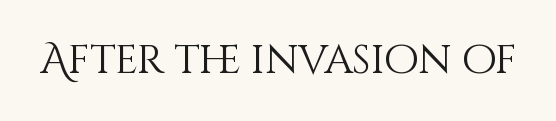
A clean baseline with only descenders dipping below it. You could not count columns in this text — the font is proportionally spaced. The letterforms sit shoulder to shoulder at normal distance. The typography opts for an upright posture over an oblique one. Stems here are at most as thick as an everyday book face.
